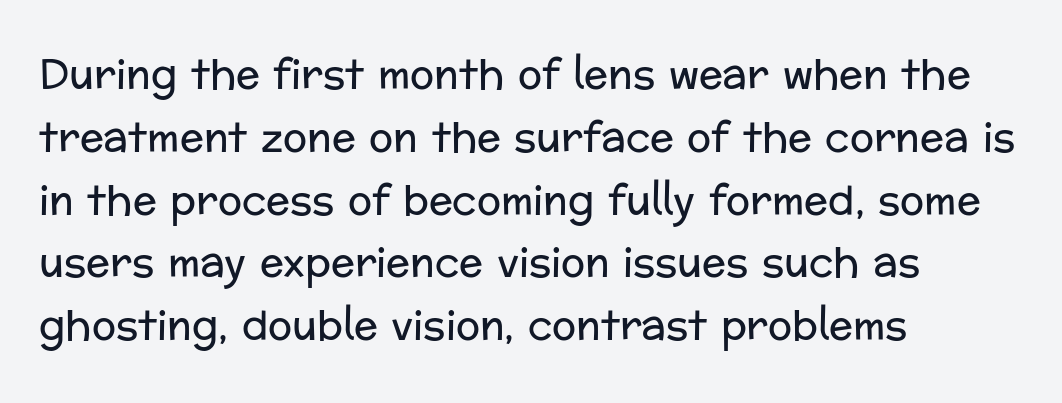
The image shows 40 px regular-weight sans-serif type, upright; set left-aligned, normal line spacing (1.57x), normal letter spacing, not underlined; low stroke contrast and a medium x-height.
